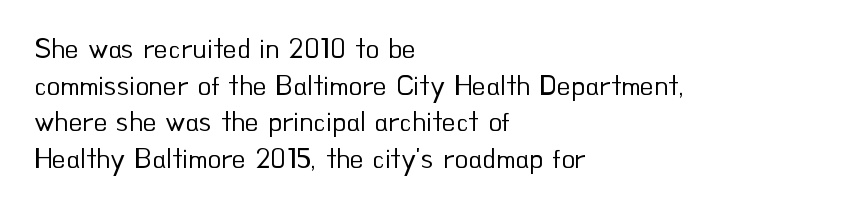
The passage is arranged the way most books set body copy — flush left. Each new line begins a customary step beneath the previous one. It's the straight-up-and-down kind of type. These lines keep a tight, regular rhythm from letter to letter. Weight class: somewhere from thin through regular.
